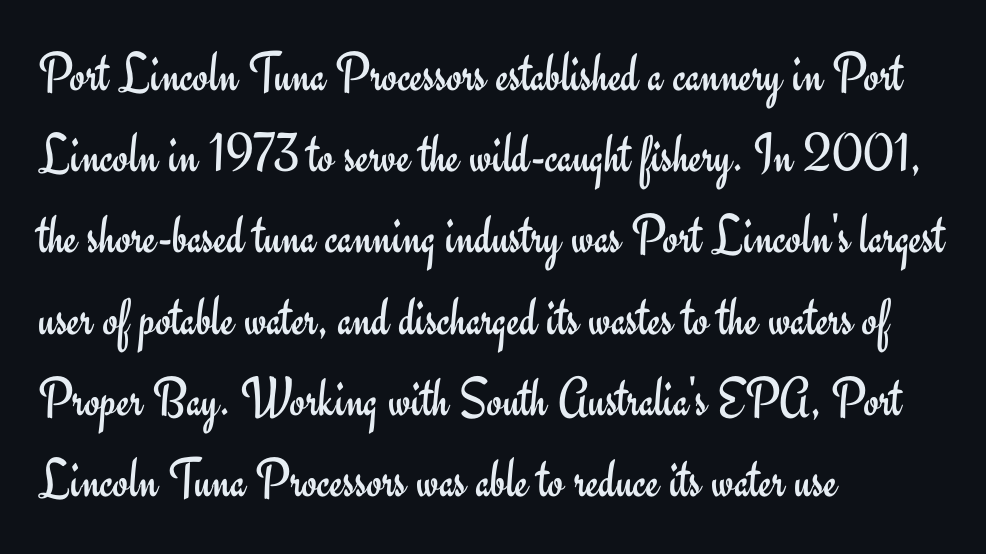
{"serif": "no", "bold": "no", "weight": "regular", "width": "normal", "stroke_contrast": "low", "x_height": "small", "monospaced": "no", "underline": "no", "align": "left", "line_spacing": "normal", "line_spacing_ratio": 1.45, "letter_spacing": "normal", "letter_spacing_em": 0.0, "glyph_px": 56}
